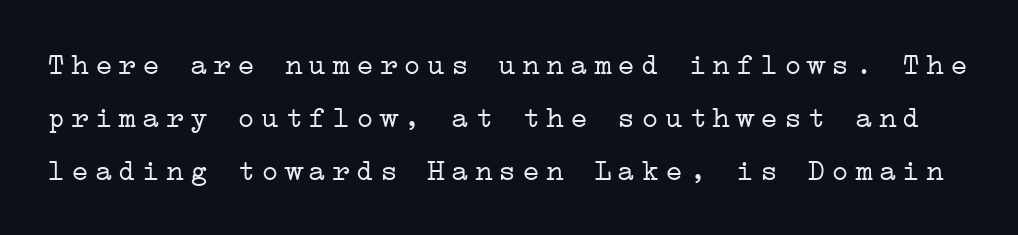
Unmarked baselines from the first word to the last. If you drew a line through each stem, it would be perfectly vertical. Yep, those are serifs on the letters. No letter is thick-stroked: the sample isn't bold.
